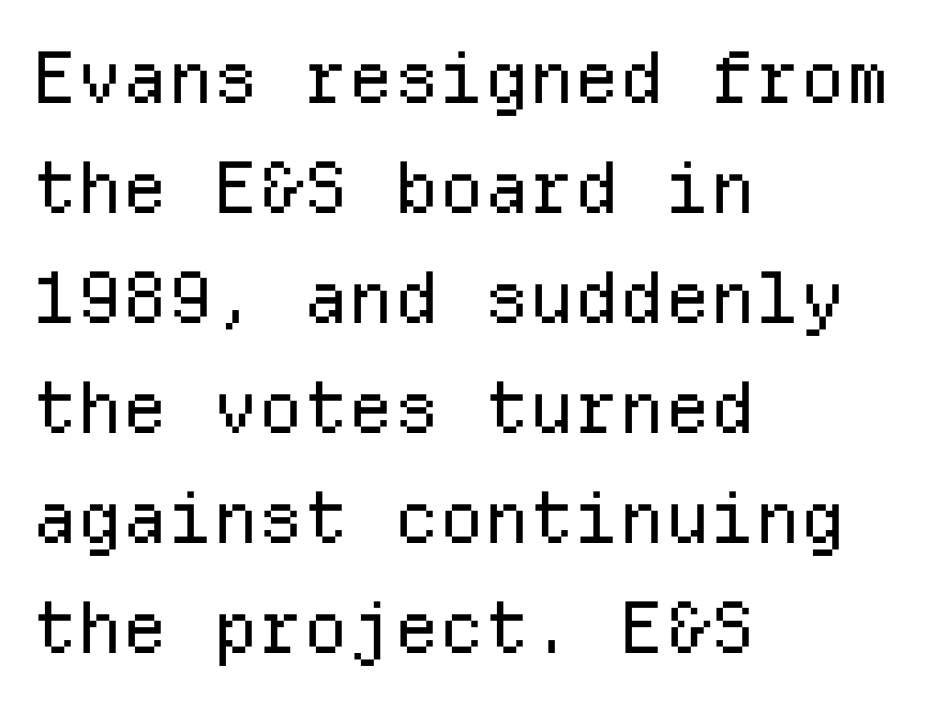
Q: Is the text bold? A: No.
Q: Is the text italic (slanted)? A: No, it is upright.
Q: Is the typeface a serif or a sans-serif typeface? A: Sans-serif.
Q: Is the text underlined? A: No.
Q: How is the paragraph aligned? A: Left-aligned.
Q: Is the spacing between letters normal or unusually wide? A: Normal.
Q: Is the spacing between lines tight, normal or loose? A: Normal.
Q: Width (condensed, normal, or wide)? A: Normal.
Q: Stroke contrast? A: Low.
Q: x-height? A: Medium.
Q: Monospaced? A: Yes.
